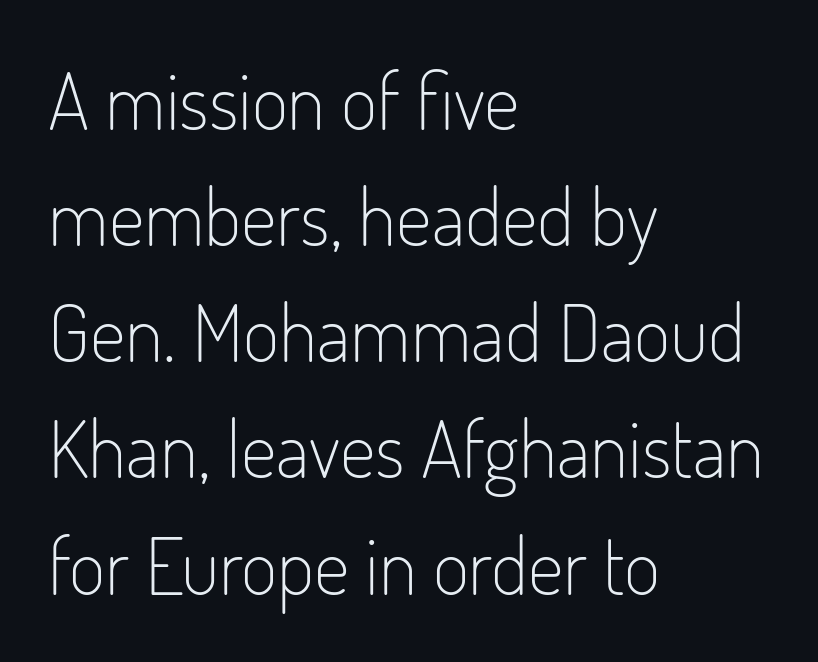
{"serif": "no", "italic": "no", "bold": "no", "weight": "light", "width": "condensed", "stroke_contrast": "low", "x_height": "small", "monospaced": "no", "underline": "no", "align": "left", "line_spacing": "normal", "line_spacing_ratio": 1.47, "letter_spacing": "normal", "letter_spacing_em": 0.0, "glyph_px": 79}
